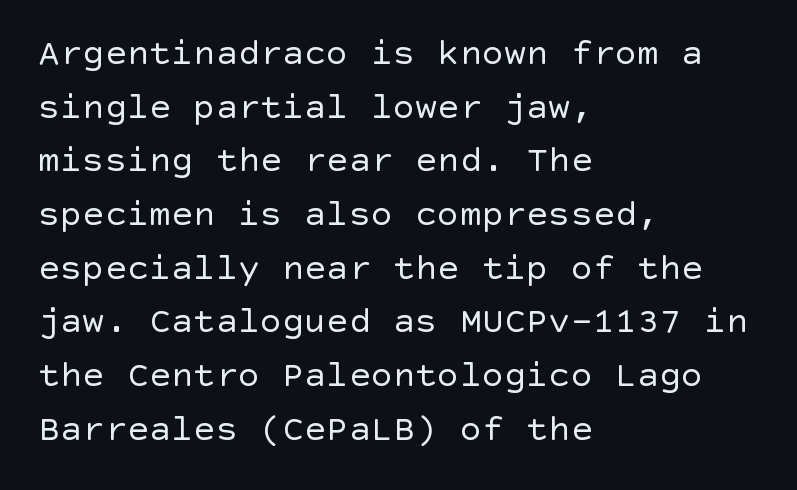
The type is set solid horizontally, with unmodified tracking. Stems here are at most as thick as an everyday book face. Do the letters lean? They stand straight. These lines sit exactly where default settings would place them. The paragraph shown leans on its left margin.
